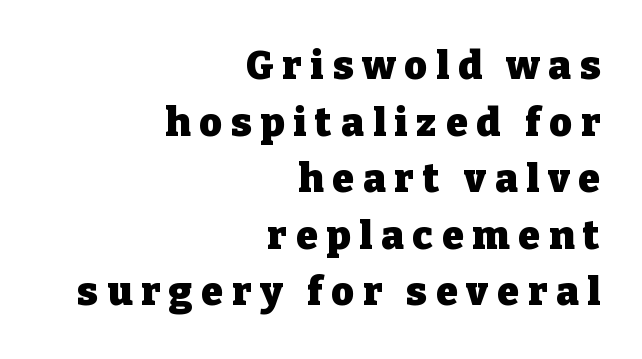
This sample has the flowing, uneven cadence of proportional lettering. Yep, those are serifs on the letters. Vertically, the passage feels balanced, rows spaced as you'd expect. Look at the tracking — it's clearly loosened, letters drifting apart.
